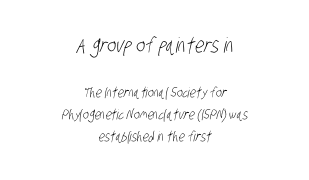
Leading: standard. Rule under the text: the space is simply empty. This rendering uses center alignment, leaving both contours irregular but symmetric. Block one is the big one; block two sits smaller underneath.
